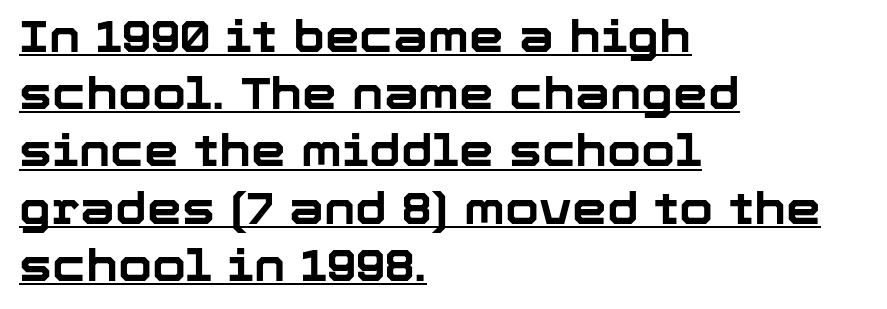
{"serif": "no", "italic": "no", "bold": "yes", "weight": "bold", "width": "normal", "stroke_contrast": "low", "x_height": "medium", "monospaced": "no", "underline": "yes", "align": "left", "line_spacing": "normal", "line_spacing_ratio": 1.3, "letter_spacing": "normal", "letter_spacing_em": 0.0, "glyph_px": 44}
